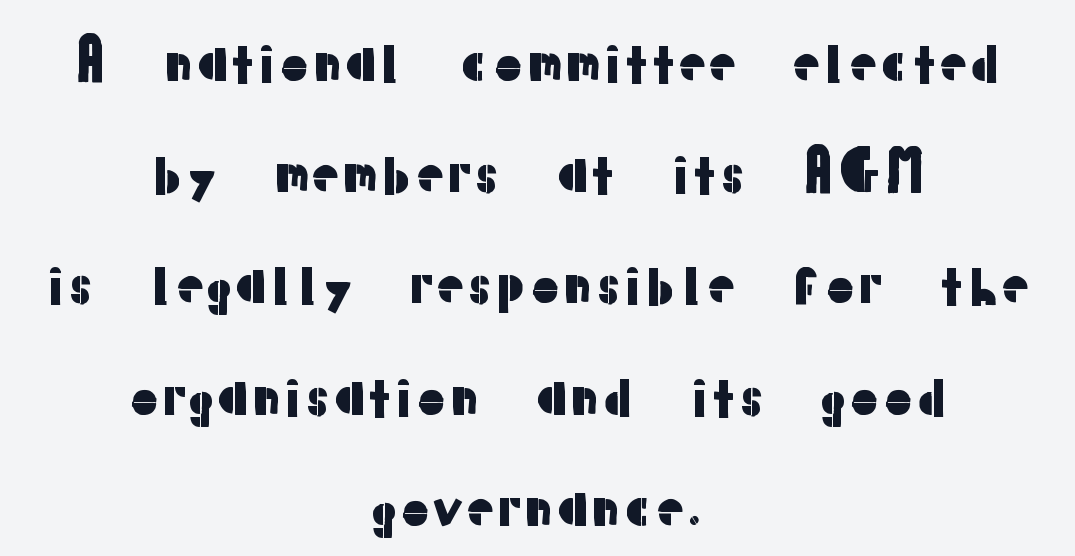
{"serif": "no", "italic": "no", "width": "normal", "stroke_contrast": "low", "x_height": "medium", "monospaced": "no", "underline": "no", "align": "center", "line_spacing": "loose", "line_spacing_ratio": 2.06, "letter_spacing": "normal", "letter_spacing_em": 0.0, "glyph_px": 54}
